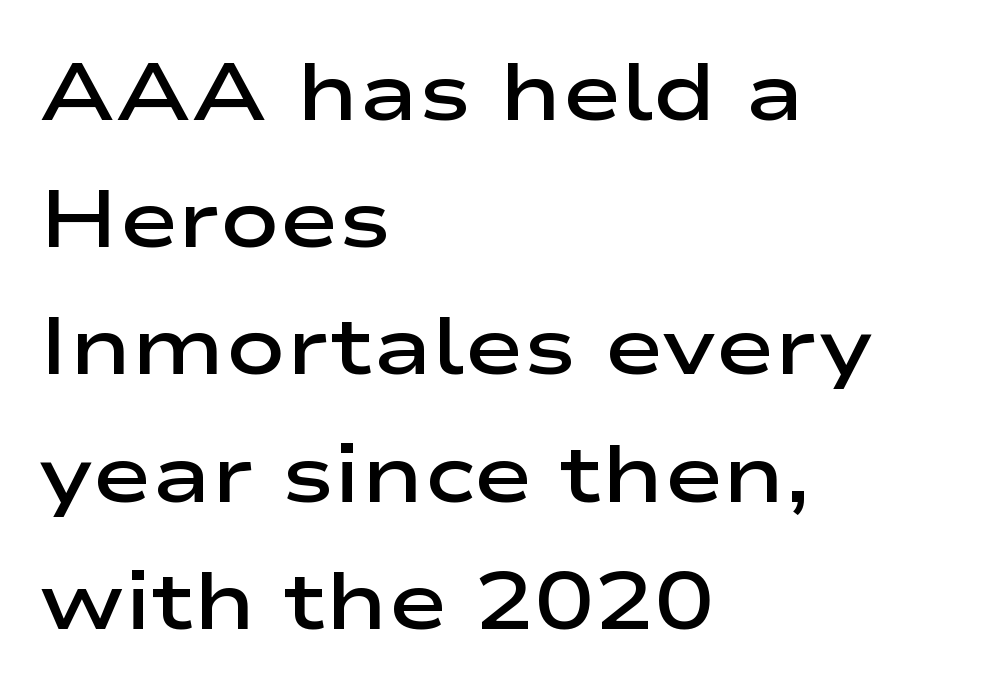
The image shows 80 px semibold, wide sans-serif type, upright; set left-aligned, normal line spacing (1.59x), normal letter spacing, not underlined; low stroke contrast and a medium x-height.
